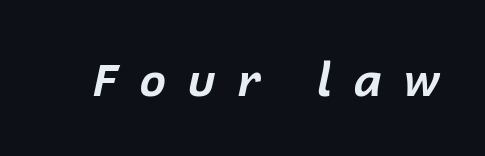
Q: Is the text bold? A: Yes.
Q: Is the text italic (slanted)? A: Yes, it leans right by about 12 degrees.
Q: Is the text underlined? A: No.
Q: Is the spacing between letters normal or unusually wide? A: Unusually wide.
Q: Width (condensed, normal, or wide)? A: Normal.
Q: Stroke contrast? A: Low.
Q: x-height? A: Medium.
Q: Monospaced? A: No.
